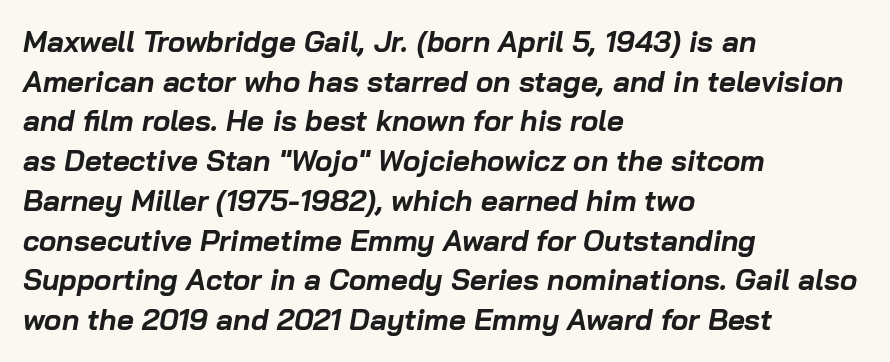
Q: Is the text bold? A: Yes.
Q: Is the text italic (slanted)? A: Yes, it leans right by about 10 degrees.
Q: Is the text underlined? A: No.
Q: How is the paragraph aligned? A: Left-aligned.
Q: Is the spacing between letters normal or unusually wide? A: Normal.
Q: Is the spacing between lines tight, normal or loose? A: Normal.
Q: Width (condensed, normal, or wide)? A: Normal.
Q: Stroke contrast? A: Low.
Q: x-height? A: Medium.
Q: Monospaced? A: No.
